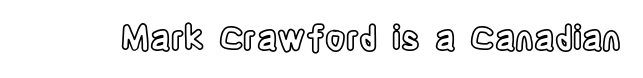
The image shows 33 px condensed type, upright; set normal letter spacing, not underlined; a large x-height.
